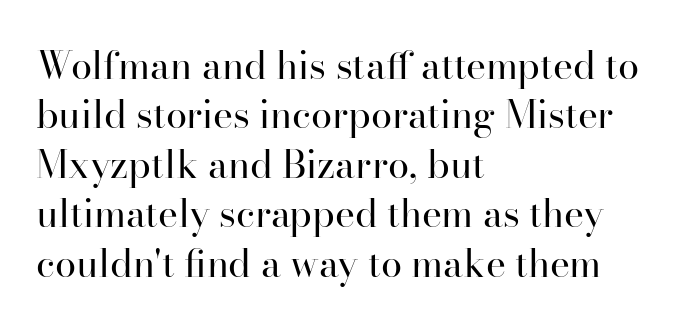
The foot of each line stays bare and open. These lines sit exactly where default settings would place them. In terms of letterspacing, this is plain default setting. Letters have the restrained weight of plain body copy at most. Stroke terminals: seriffed. The paragraph shown leans on its left margin.
